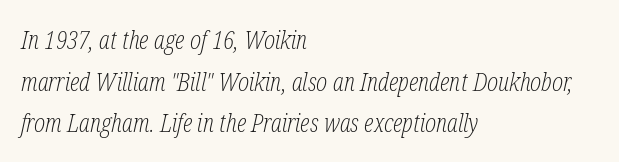
In terms of leading, this rendering sits right in the middle. Words appear dense and cohesive because spacing is normal. The glyphs are unaccompanied by any horizontal stroke below them. The face used here has a pronounced slope to its letters.
